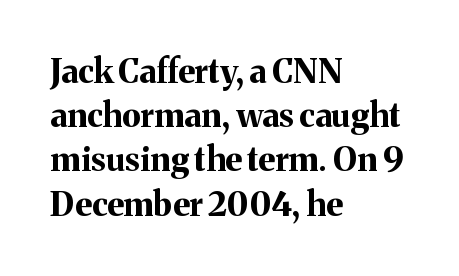
Q: Is the text bold? A: Yes.
Q: Is the text italic (slanted)? A: No, it is upright.
Q: Is the typeface a serif or a sans-serif typeface? A: Serif.
Q: Is the text underlined? A: No.
Q: How is the paragraph aligned? A: Left-aligned.
Q: Is the spacing between letters normal or unusually wide? A: Normal.
Q: Is the spacing between lines tight, normal or loose? A: Normal.
Q: Width (condensed, normal, or wide)? A: Normal.
Q: Stroke contrast? A: Medium.
Q: x-height? A: Medium.
Q: Monospaced? A: No.
